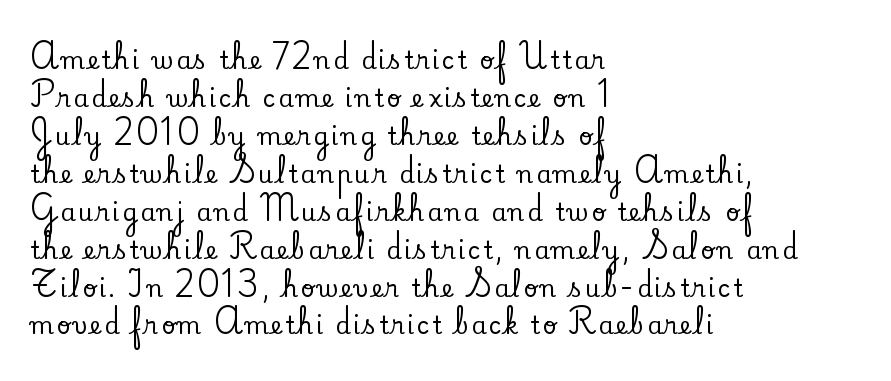
Is the block centered? No — it sits flush against the left margin. The gap between lines stays unmarked. Leading matches the norm, producing a regular column. Every character sits straight up, as roman type does.
